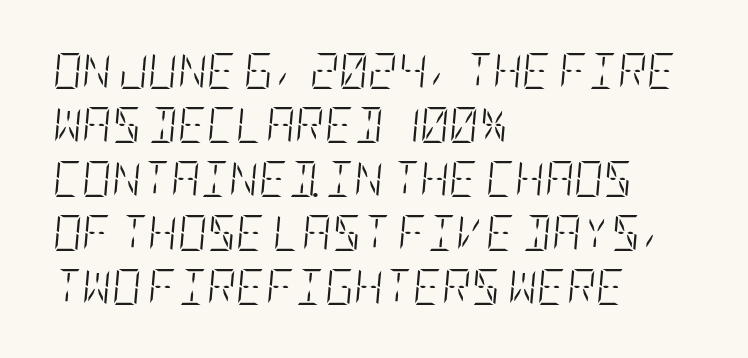
{"italic": "yes", "lean": "right", "slant_degrees": 5, "bold": "no", "weight": "light", "width": "condensed", "stroke_contrast": "low", "x_height": "large", "underline": "no", "align": "left", "line_spacing": "normal", "line_spacing_ratio": 1.5, "letter_spacing": "normal", "letter_spacing_em": 0.0, "glyph_px": 36}
